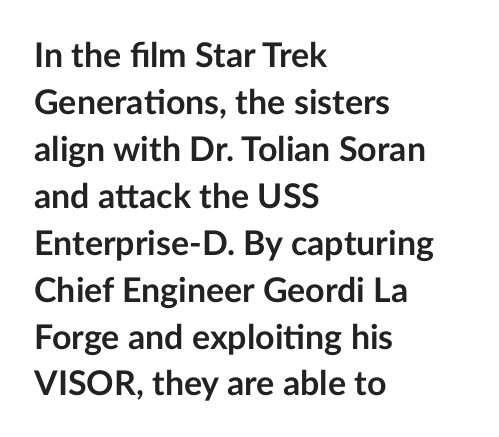
The image shows 34 px semibold sans-serif type, upright; set left-aligned, normal line spacing (1.38x), normal letter spacing, not underlined; low stroke contrast and a medium x-height.
